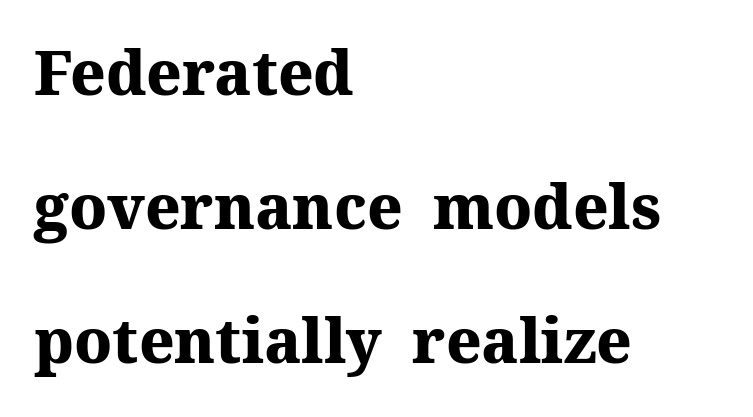
{"serif": "yes", "italic": "no", "bold": "yes", "weight": "heavy", "width": "normal", "stroke_contrast": "medium", "x_height": "medium", "monospaced": "no", "underline": "no", "align": "left", "line_spacing": "loose", "line_spacing_ratio": 2.2, "letter_spacing": "normal", "letter_spacing_em": 0.0, "glyph_px": 61}
